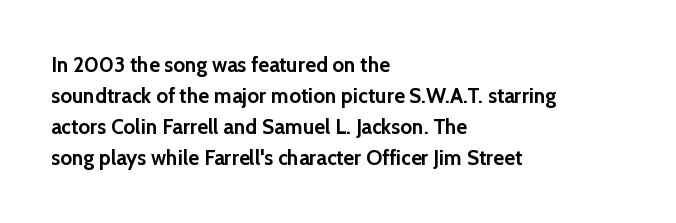
Q: Is the text bold? A: Yes.
Q: Is the text italic (slanted)? A: No, it is upright.
Q: Is the text underlined? A: No.
Q: How is the paragraph aligned? A: Left-aligned.
Q: Is the spacing between letters normal or unusually wide? A: Normal.
Q: Is the spacing between lines tight, normal or loose? A: Normal.
